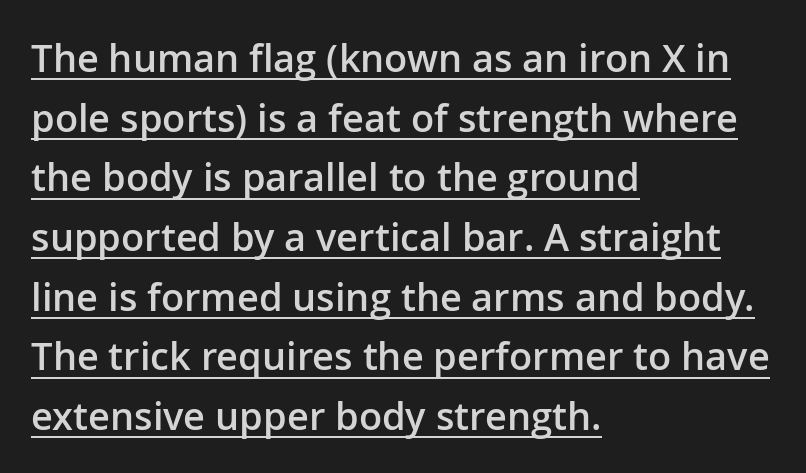
Q: Is the text bold? A: Semi-bold.
Q: Is the text italic (slanted)? A: No, it is upright.
Q: Is the typeface a serif or a sans-serif typeface? A: Sans-serif.
Q: Is the text underlined? A: Yes.
Q: How is the paragraph aligned? A: Left-aligned.
Q: Is the spacing between letters normal or unusually wide? A: Normal.
Q: Is the spacing between lines tight, normal or loose? A: Normal.
Q: Width (condensed, normal, or wide)? A: Normal.
Q: Stroke contrast? A: Low.
Q: x-height? A: Medium.
Q: Monospaced? A: No.
